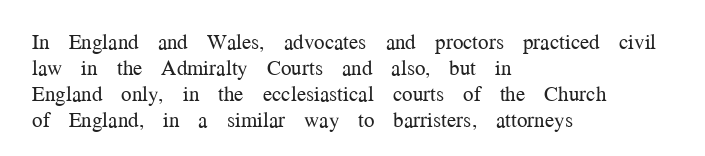
The image shows 21 px text type, upright; set left-aligned, line spacing 1.24x, normal letter spacing, not underlined.
